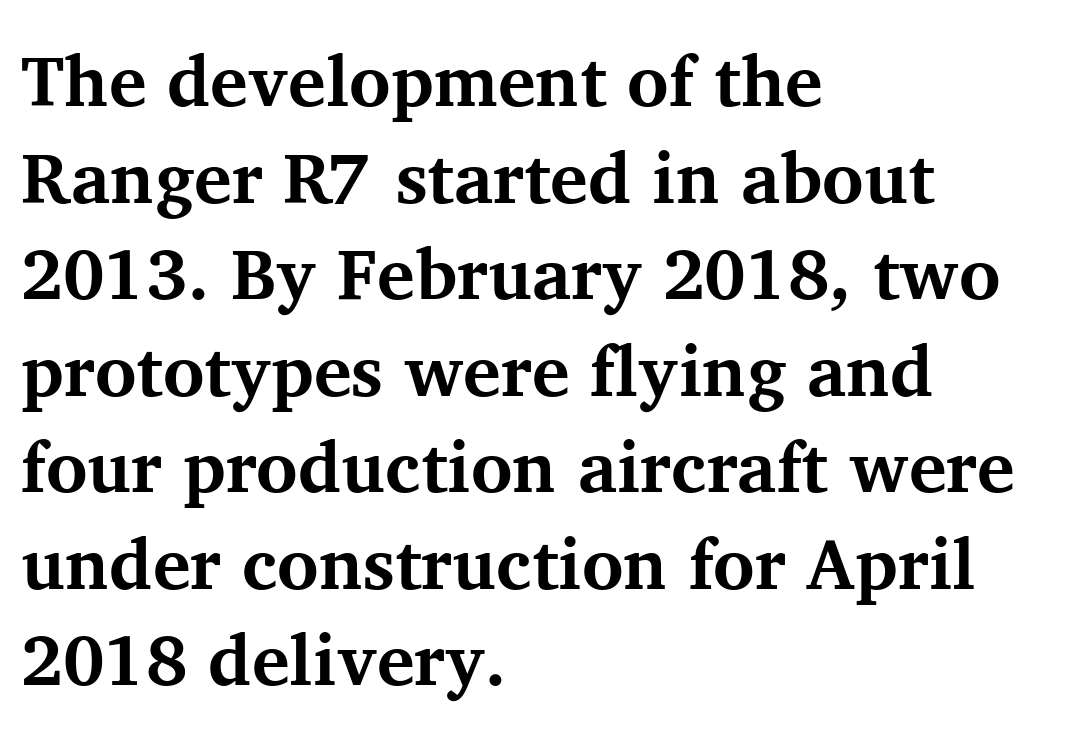
Q: Is the text bold? A: Yes.
Q: Is the text italic (slanted)? A: No, it is upright.
Q: Is the typeface a serif or a sans-serif typeface? A: Serif.
Q: Is the text underlined? A: No.
Q: How is the paragraph aligned? A: Left-aligned.
Q: Is the spacing between letters normal or unusually wide? A: Normal.
Q: Is the spacing between lines tight, normal or loose? A: Normal.
Q: Width (condensed, normal, or wide)? A: Normal.
Q: Stroke contrast? A: Medium.
Q: x-height? A: Medium.
Q: Monospaced? A: No.
